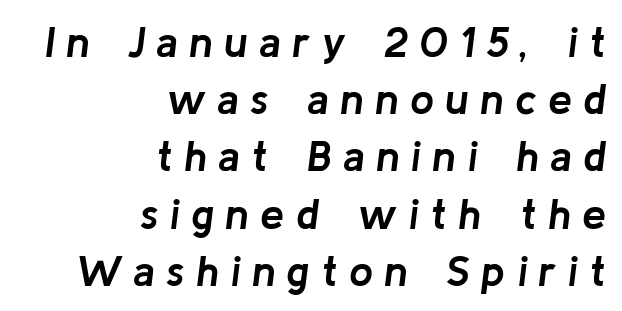
The image shows 43 px semibold type, italic (leaning right); set right-aligned, normal line spacing (1.33x), unusually wide letter spacing (+0.26 em), not underlined; low stroke contrast and a medium x-height.
